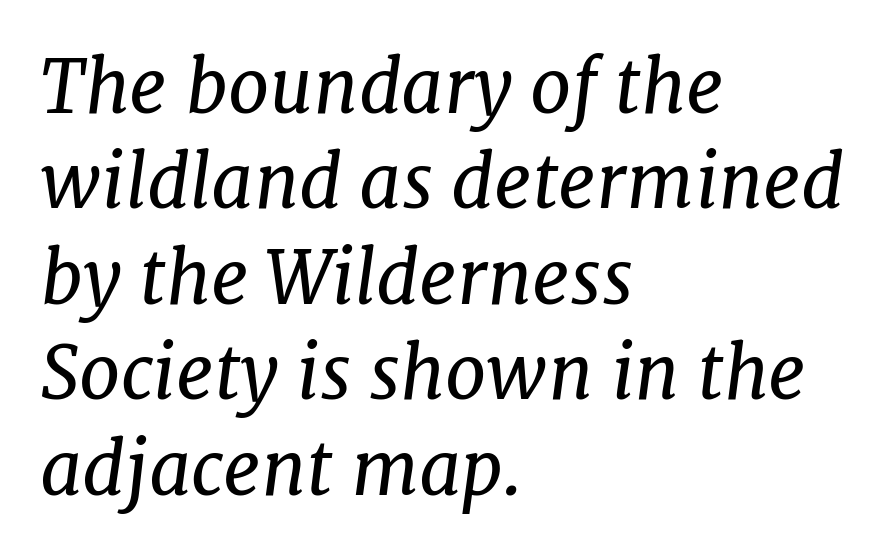
{"serif": "yes", "italic": "yes", "lean": "right", "slant_degrees": 7, "bold": "no", "weight": "regular", "width": "normal", "stroke_contrast": "low", "x_height": "medium", "monospaced": "no", "underline": "no", "align": "left", "line_spacing": "normal", "line_spacing_ratio": 1.29, "letter_spacing": "normal", "letter_spacing_em": 0.0, "glyph_px": 74}
